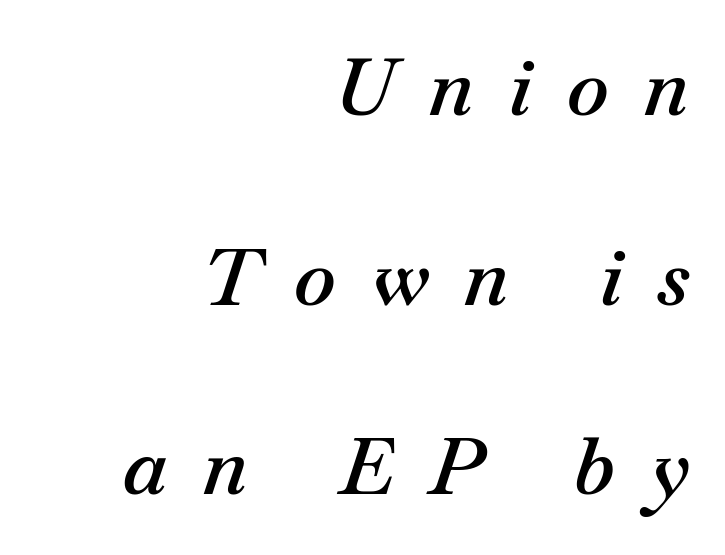
The image shows 79 px semibold type, italic (leaning right); set right-aligned, loose line spacing (2.4x), unusually wide letter spacing (+0.45 em), not underlined; medium stroke contrast and a small x-height.
